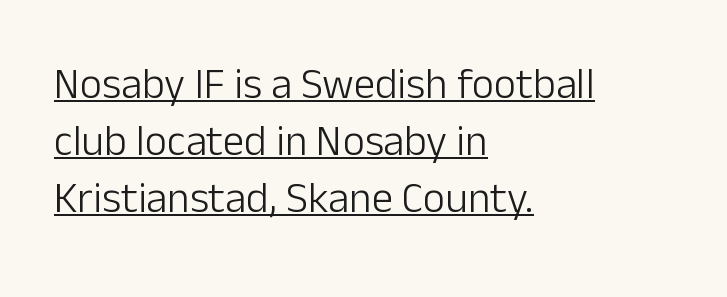
{"serif": "no", "italic": "no", "bold": "no", "weight": "light", "width": "normal", "stroke_contrast": "low", "x_height": "medium", "monospaced": "no", "underline": "yes", "align": "left", "line_spacing": "normal", "line_spacing_ratio": 1.33, "letter_spacing": "normal", "letter_spacing_em": 0.0, "glyph_px": 43}
